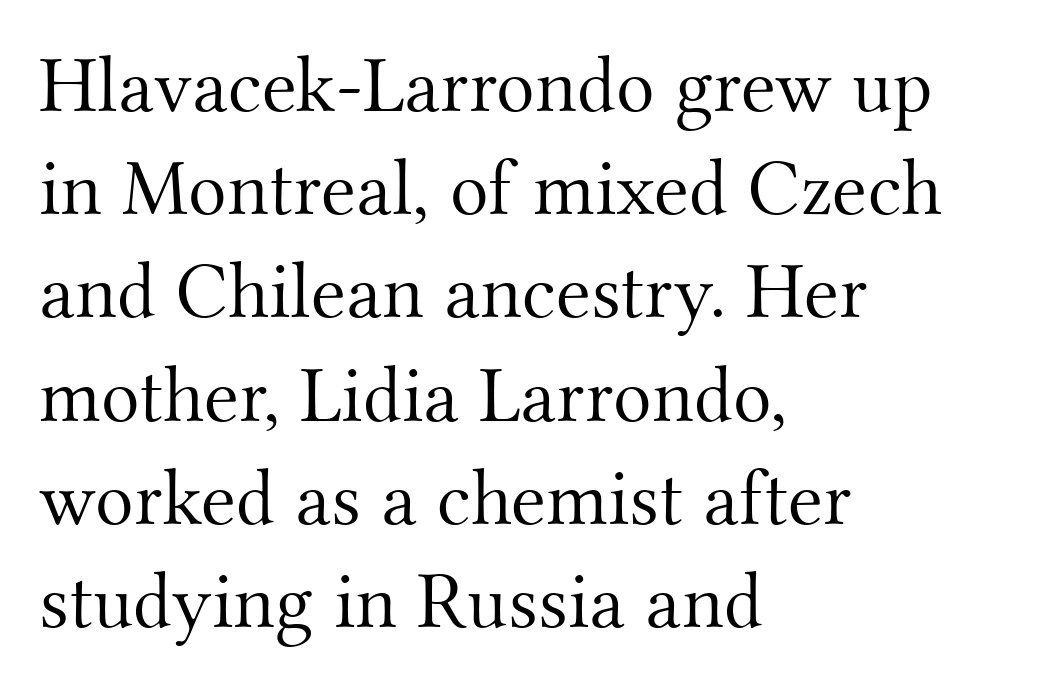
The image shows 80 px light serif type, upright; set left-aligned, normal line spacing (1.29x), normal letter spacing, not underlined; medium stroke contrast and a small x-height.
